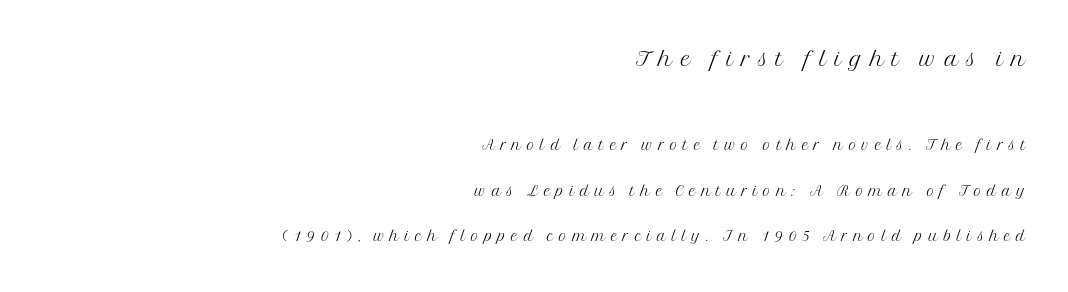
Descender tails drop into unmarked territory. Ink coverage per letter is moderate at most. This sample has the flowing, uneven cadence of proportional lettering. There is plenty of visible air inserted between adjacent glyphs.
